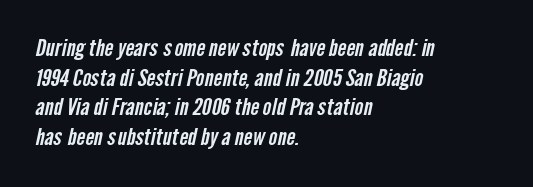
The image shows 23 px text type; set left-aligned, normal line spacing (1.29x), normal letter spacing, not underlined.
